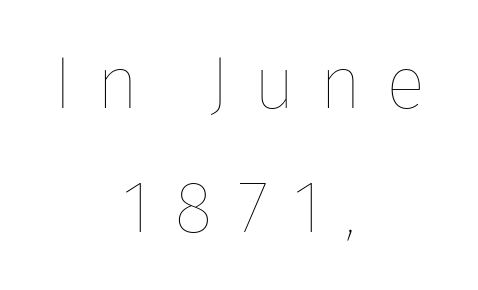
Inter-character spacing is expanded well beyond the font's built-in metrics. Nobody drew a line under any word here. Varying glyph widths throughout — classic text-font behaviour. The weight tops out at a normal text grade. This sample is center-justified, so both line endings float freely. Vertical spacing — default.
